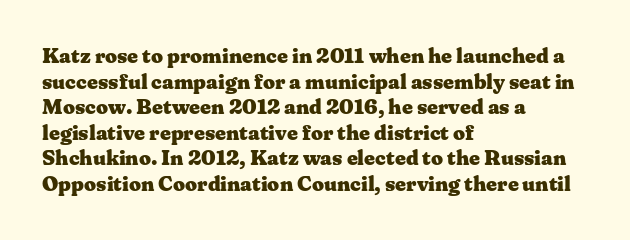
The image shows 21 px bold type, upright; set left-aligned, line spacing 1.22x, normal letter spacing, not underlined.
